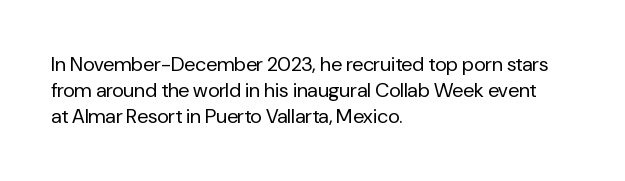
The image shows 20 px text type, upright; set left-aligned, normal line spacing (1.3x), normal letter spacing, not underlined.
